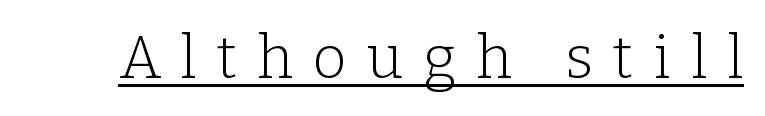
Do the characters align in a grid? No, the font is proportional. Is this a sans? No — the strokes have serifs. Counters stay open thanks to moderate or lighter strokes. A baseline rule has been typeset under these characters. Ordinary non-slanted type is in use. Spacing between characters has been opened up far beyond the box default.
